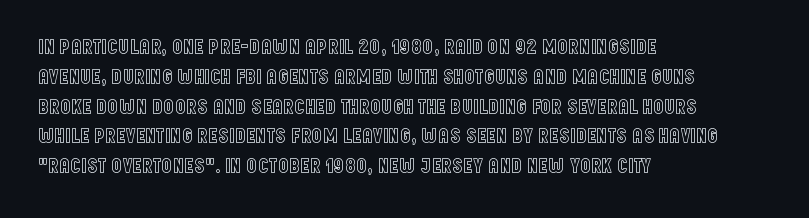
Which margin do the lines hug? The left one — the right edge is uneven. The letters stand upright; this is a roman face. Any mark beneath the type? The region is blank. The space between consecutive lines is moderate. No extra tracking has been applied to these lines.
